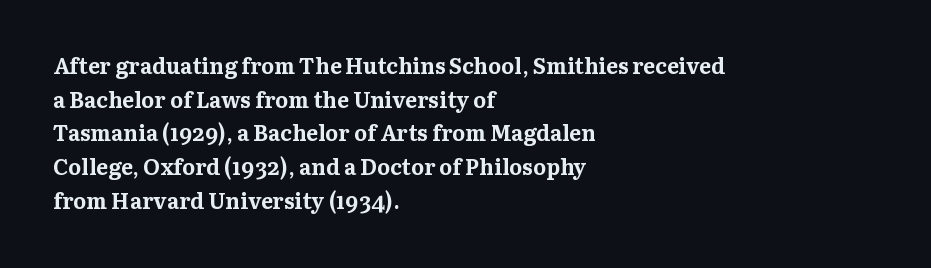
Q: Is the text bold? A: Yes.
Q: Is the text italic (slanted)? A: No, it is upright.
Q: Is the text underlined? A: No.
Q: How is the paragraph aligned? A: Left-aligned.
Q: Is the spacing between letters normal or unusually wide? A: Normal.
Q: Is the spacing between lines tight, normal or loose? A: Normal.
